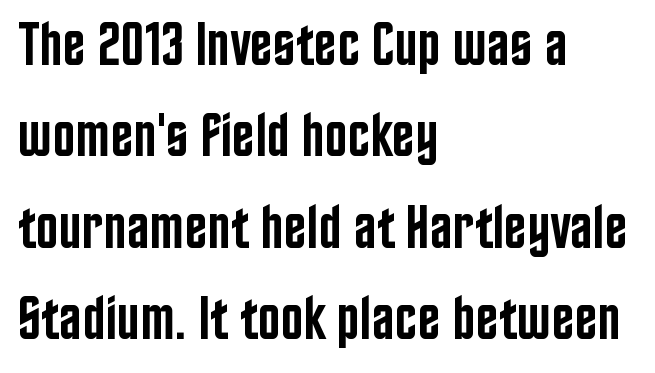
The image shows 61 px semibold, condensed sans-serif type, upright; set left-aligned, normal line spacing (1.5x), normal letter spacing, not underlined; low stroke contrast and a large x-height.
